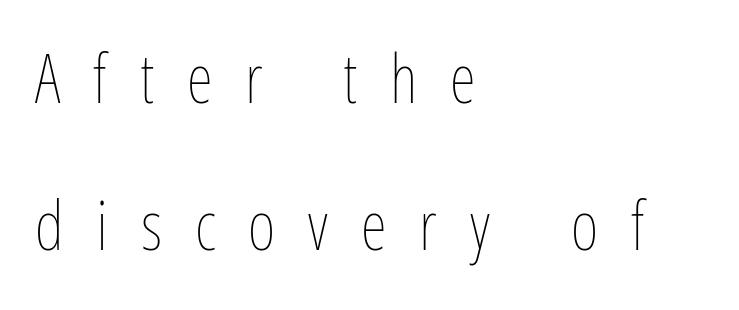
Q: Is the text bold? A: No.
Q: Is the text italic (slanted)? A: No, it is upright.
Q: Is the text underlined? A: No.
Q: How is the paragraph aligned? A: Left-aligned.
Q: Is the spacing between letters normal or unusually wide? A: Unusually wide.
Q: Is the spacing between lines tight, normal or loose? A: Loose.
Q: Width (condensed, normal, or wide)? A: Condensed.
Q: Stroke contrast? A: Low.
Q: x-height? A: Medium.
Q: Monospaced? A: No.
